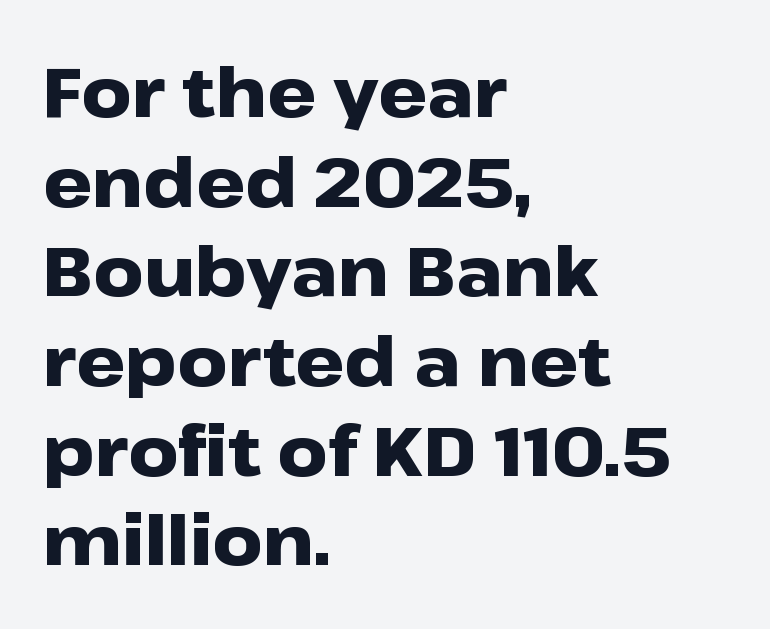
I'd describe the lettering as bold — thick and assertive. Upright lettering throughout. Font category for this specimen: sans-serif. These lines are set flush left with a ragged right edge. The zone under the glyphs is completely vacant.
